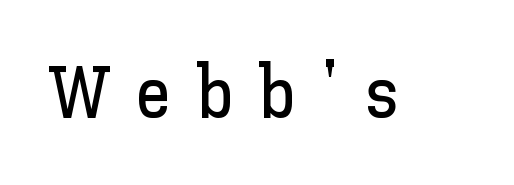
The face used here is rendered with a markedly widened letterfit. Lines of text with bare space underneath. Do the characters align in a grid? No, the font is proportional. Designer's note — italics off, roman on.
